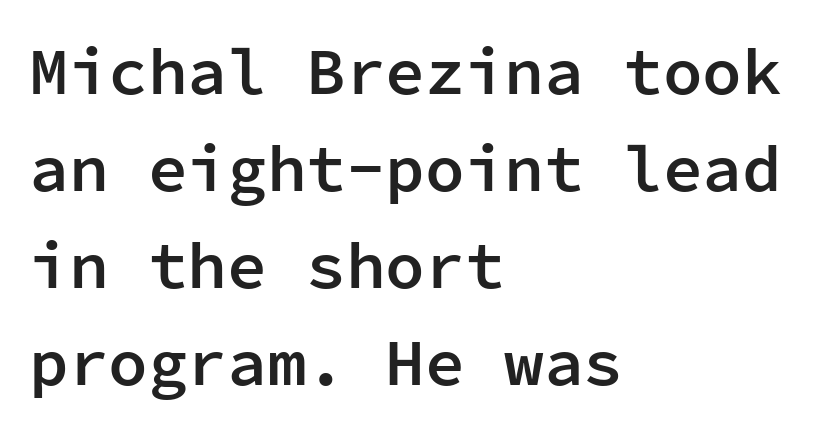
Q: Is the text bold? A: Semi-bold.
Q: Is the text italic (slanted)? A: No, it is upright.
Q: Is the typeface a serif or a sans-serif typeface? A: Sans-serif.
Q: Is the text underlined? A: No.
Q: How is the paragraph aligned? A: Left-aligned.
Q: Is the spacing between letters normal or unusually wide? A: Normal.
Q: Is the spacing between lines tight, normal or loose? A: Normal.
Q: Width (condensed, normal, or wide)? A: Normal.
Q: Stroke contrast? A: Low.
Q: x-height? A: Medium.
Q: Monospaced? A: Yes.
